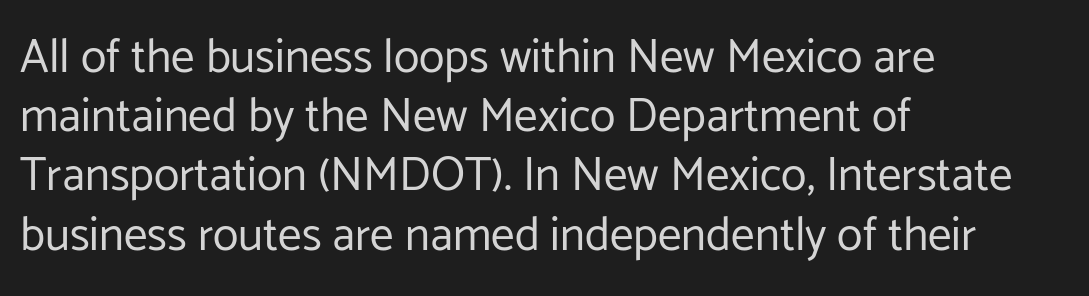
{"serif": "no", "italic": "no", "bold": "no", "weight": "regular", "width": "normal", "stroke_contrast": "low", "x_height": "medium", "monospaced": "no", "underline": "no", "align": "left", "line_spacing": "normal", "line_spacing_ratio": 1.26, "letter_spacing": "normal", "letter_spacing_em": 0.0, "glyph_px": 47}
